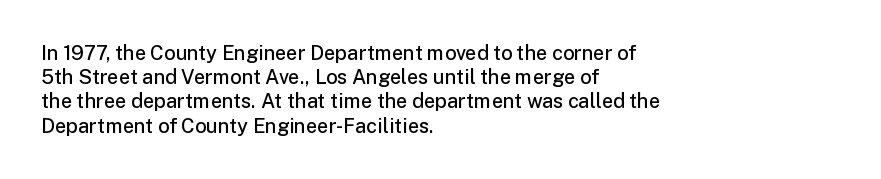
The image shows 20 px text type, upright; set left-aligned, line spacing 1.21x, normal letter spacing, not underlined.
